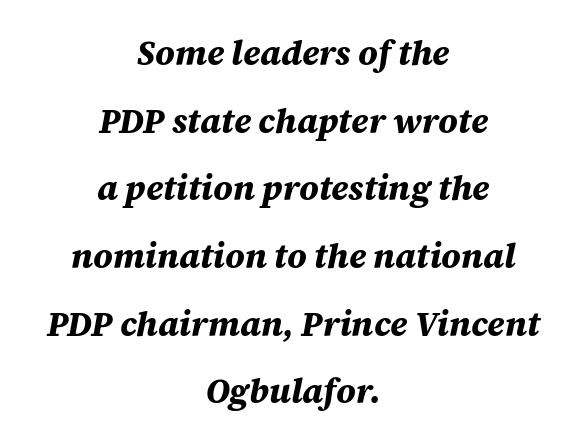
Note the varied advance widths — an 'i' is clearly narrower than an 'm'. Does the lettering tilt? It does — this is italic. Unmarked baselines from the first word to the last. The letters sit at their default tracking, neither squeezed nor spread.
